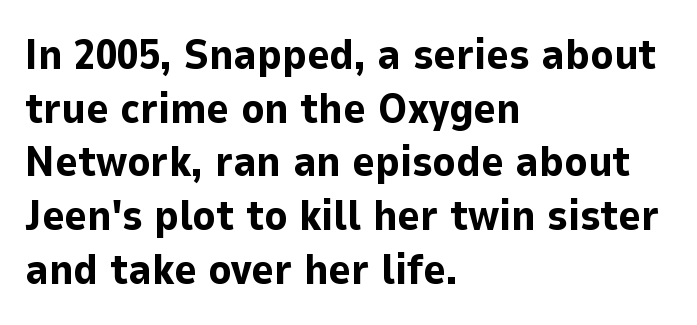
The image shows 43 px bold sans-serif type, upright; set left-aligned, normal line spacing (1.25x), normal letter spacing, not underlined; low stroke contrast and a medium x-height.
